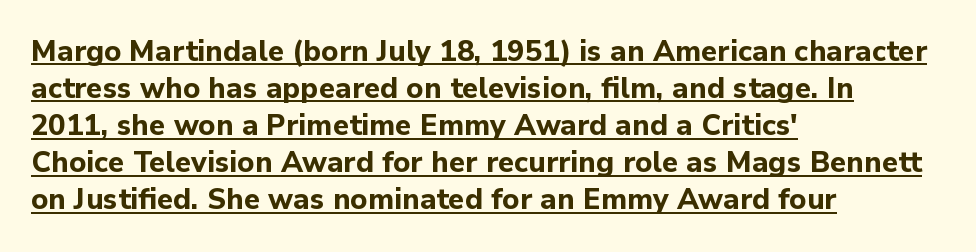
The image shows 29 px bold sans-serif type, upright; set left-aligned, normal line spacing (1.28x), normal letter spacing, underlined; low stroke contrast and a medium x-height.
